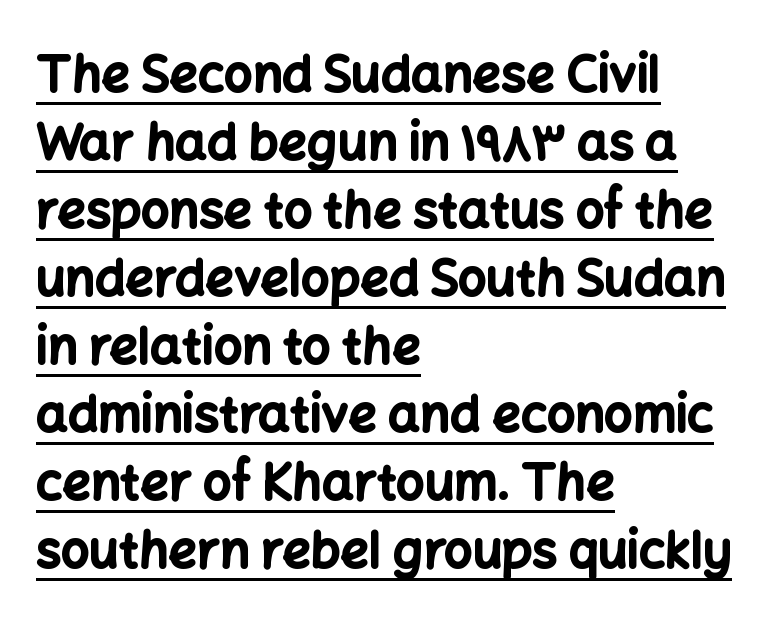
Does a line run under the words? Yes, clearly. The font family rendered here belongs to the sans-serif group. These lines are rendered in a variable-pitch font. Heft: maximum for text — a bold.
